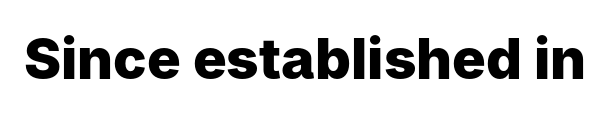
The image shows 56 px heavy sans-serif type, upright; set normal letter spacing, not underlined; low stroke contrast and a medium x-height.
